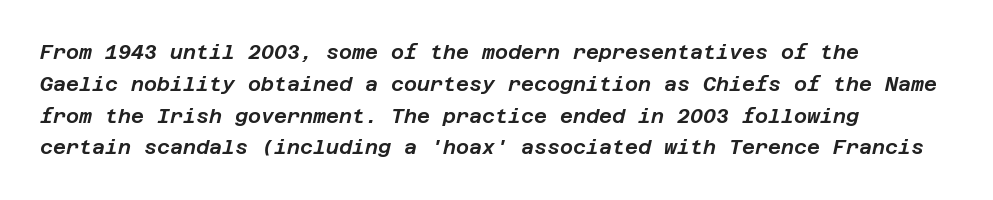
The line texture is even and compact thanks to regular tracking. Compared with ordinary roman type, these characters are visibly tilted. The ragged edge is on the right, which tells us the setting is flush left. Beneath every word, the page is bare.
